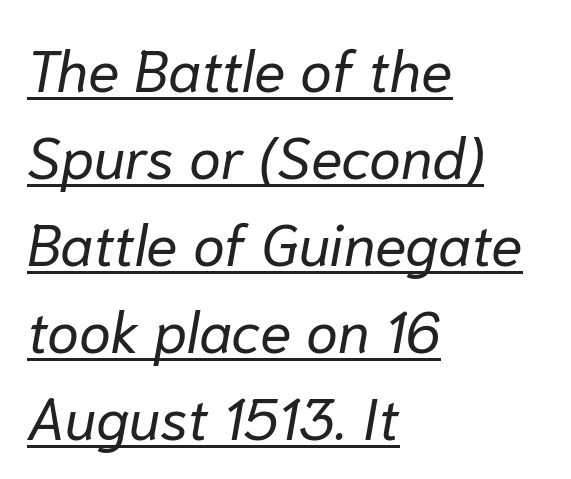
Like a heading marked for emphasis, these lines bear an underscore. Do the characters align in a grid? No, the font is proportional. A typesetter would mark this as italic. Summary of weight: not heavy and not bold.
